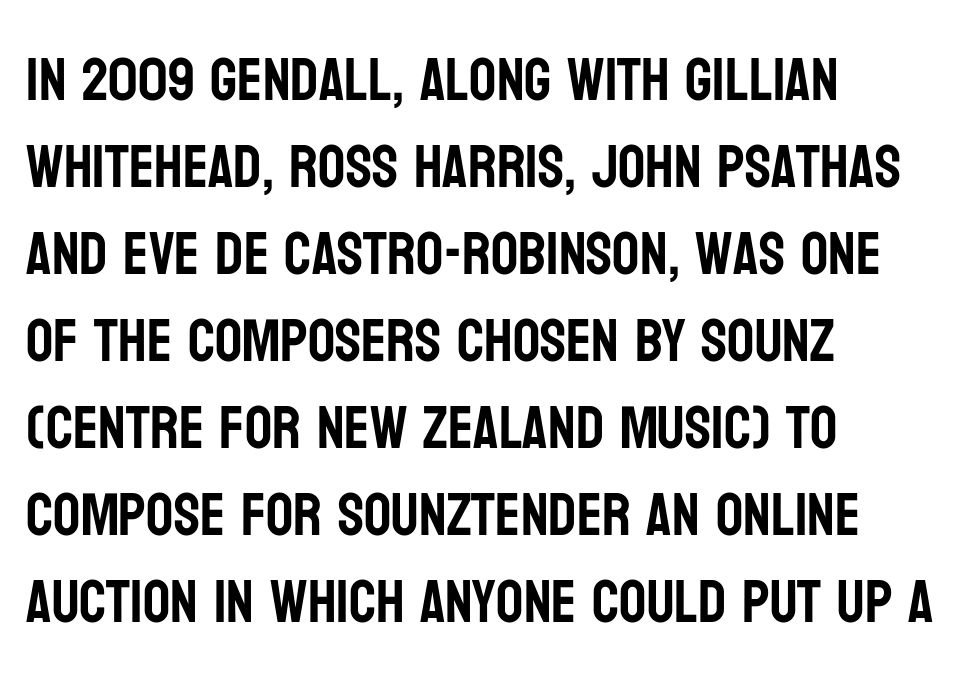
Looks like regular typesetting: each glyph gets only the width it needs. You can tell it's not italic because the verticals are truly vertical. This sample is left-justified, so line endings fall wherever the words run out. This rendering employs a face without finishing strokes, i.e., a sans-serif. Anything drawn beneath the words? Only blank space. Baseline-to-baseline distance is the conventional proportion of letter height.
